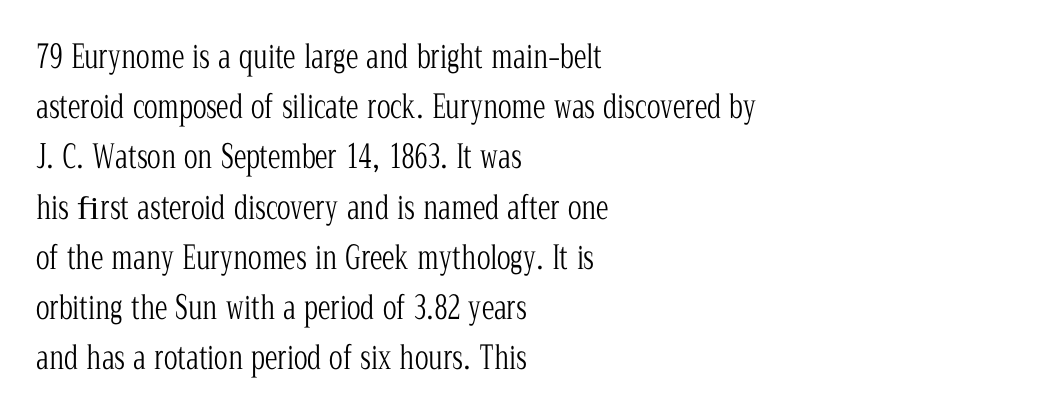
The image shows 32 px light, condensed serif type, upright; set left-aligned, normal line spacing (1.57x), normal letter spacing, not underlined; low stroke contrast and a medium x-height.
